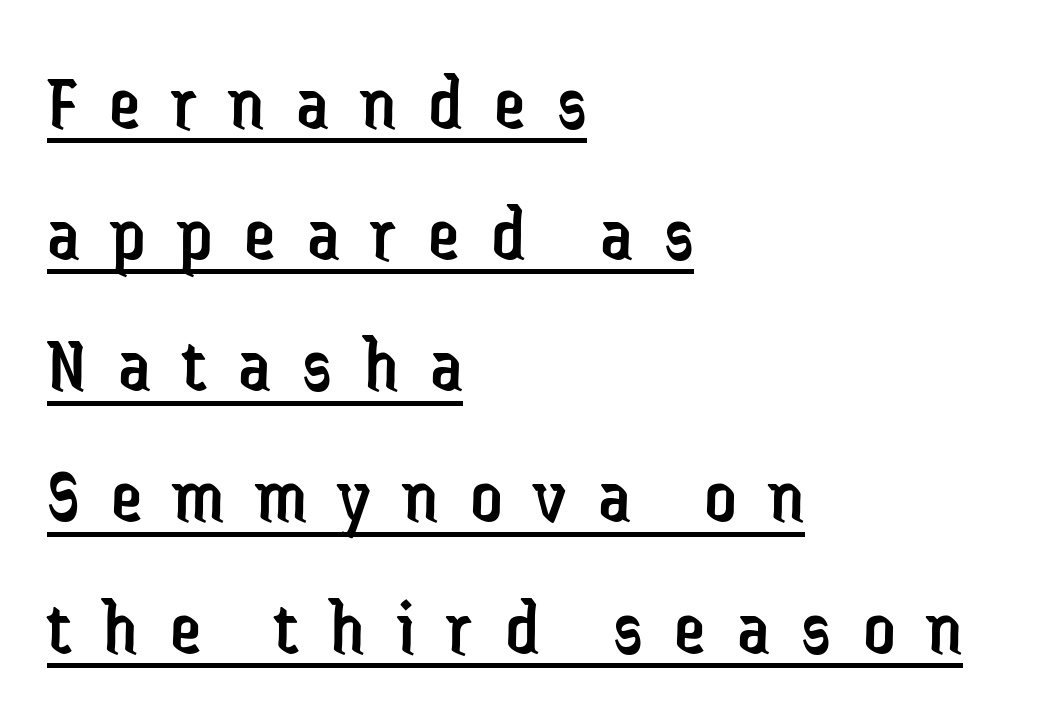
Q: Is the text bold? A: No.
Q: Is the text italic (slanted)? A: No, it is upright.
Q: Is the typeface a serif or a sans-serif typeface? A: Sans-serif.
Q: Is the text underlined? A: Yes.
Q: How is the paragraph aligned? A: Left-aligned.
Q: Is the spacing between letters normal or unusually wide? A: Unusually wide.
Q: Is the spacing between lines tight, normal or loose? A: Normal.
Q: Width (condensed, normal, or wide)? A: Condensed.
Q: Stroke contrast? A: Low.
Q: x-height? A: Medium.
Q: Monospaced? A: No.
